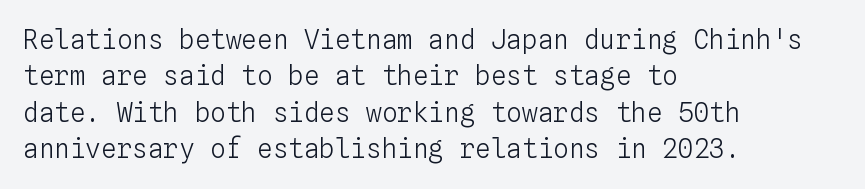
Q: Is the text bold? A: No.
Q: Is the text italic (slanted)? A: No, it is upright.
Q: Is the text underlined? A: No.
Q: How is the paragraph aligned? A: Left-aligned.
Q: Is the spacing between letters normal or unusually wide? A: Normal.
Q: Is the spacing between lines tight, normal or loose? A: Normal.
